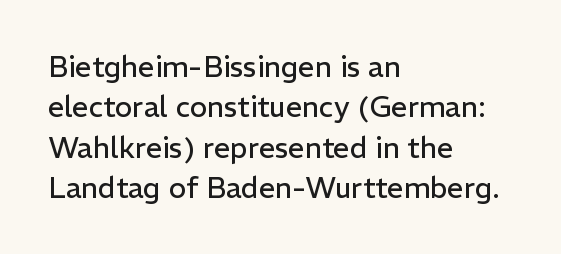
Q: Is the text bold? A: No.
Q: Is the text italic (slanted)? A: No, it is upright.
Q: Is the typeface a serif or a sans-serif typeface? A: Sans-serif.
Q: Is the text underlined? A: No.
Q: How is the paragraph aligned? A: Left-aligned.
Q: Is the spacing between letters normal or unusually wide? A: Normal.
Q: Is the spacing between lines tight, normal or loose? A: Normal.
Q: Width (condensed, normal, or wide)? A: Normal.
Q: Stroke contrast? A: Low.
Q: x-height? A: Medium.
Q: Monospaced? A: No.
